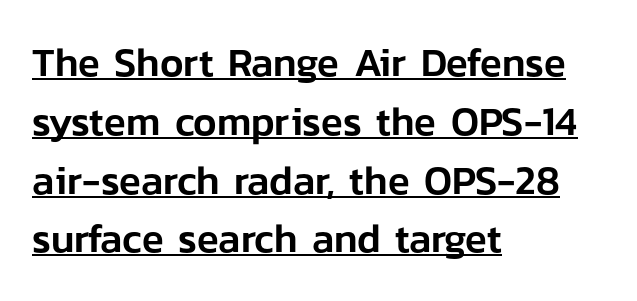
Is this a fixed-width face? No — the glyphs have proportional, varying widths. The paragraph shown leans on its left margin. When letters stand straight like this, we call the style roman or upright. Examine the stroke ends and you'll find no serifs. The lettering is marked with a stroke running underneath it. Between one letter and the next there's only the usual sliver of space.
